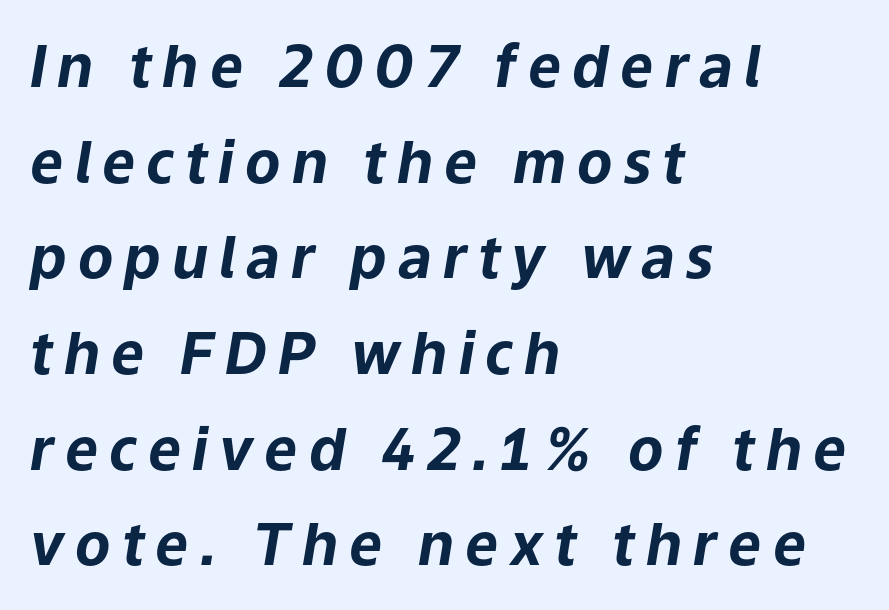
The image shows 58 px bold type, italic (leaning right); set left-aligned, normal line spacing (1.65x), not underlined; low stroke contrast and a medium x-height.
